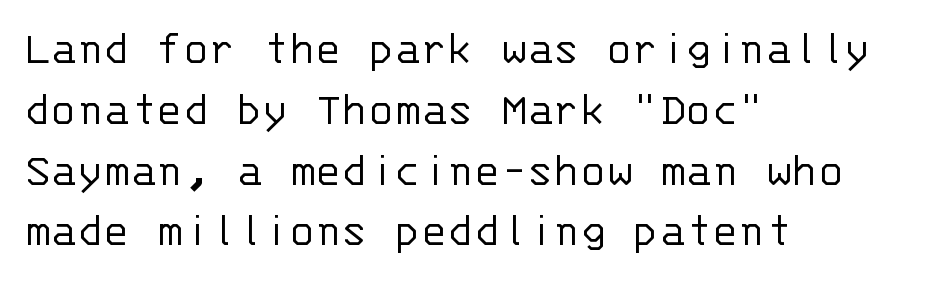
The image shows 49 px light sans-serif type, upright, monospaced; set left-aligned, line spacing 1.24x, normal letter spacing, not underlined; low stroke contrast and a large x-height.
